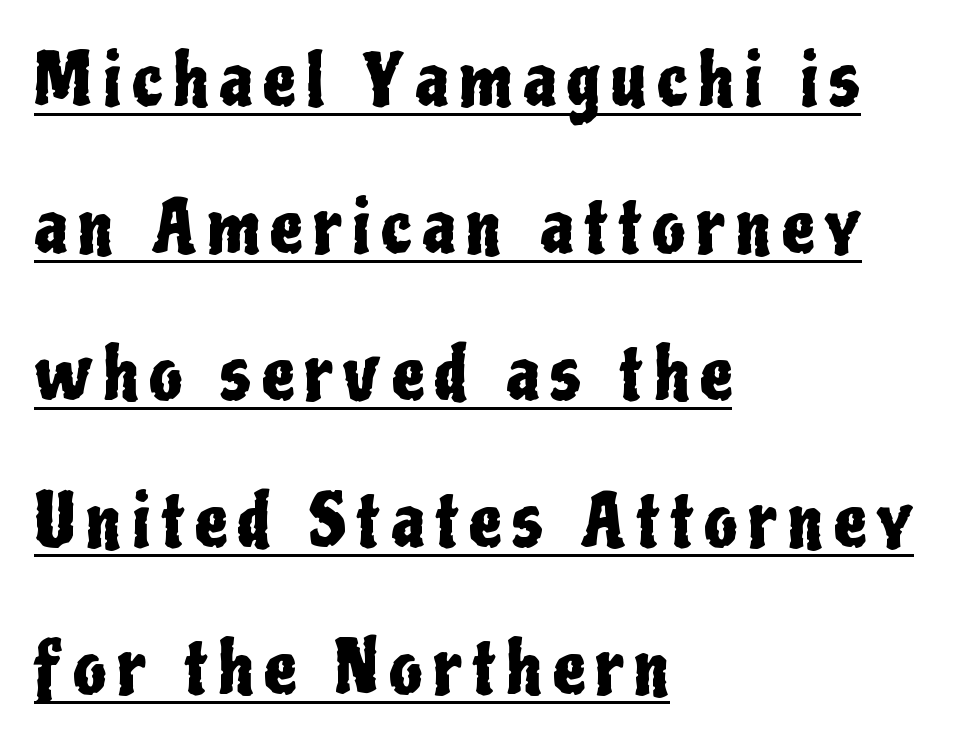
The image shows 72 px condensed sans-serif type, upright; set left-aligned, loose line spacing (2.04x), underlined; low stroke contrast and a medium x-height.
